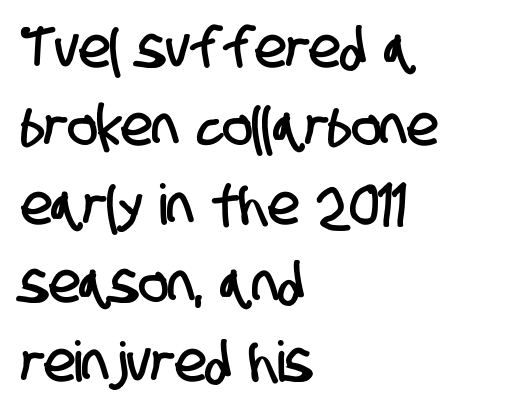
Q: Is the typeface a serif or a sans-serif typeface? A: Sans-serif.
Q: Is the text underlined? A: No.
Q: How is the paragraph aligned? A: Left-aligned.
Q: Is the spacing between letters normal or unusually wide? A: Normal.
Q: Is the spacing between lines tight, normal or loose? A: Normal.
Q: Width (condensed, normal, or wide)? A: Condensed.
Q: Stroke contrast? A: Low.
Q: x-height? A: Large.
Q: Monospaced? A: No.
